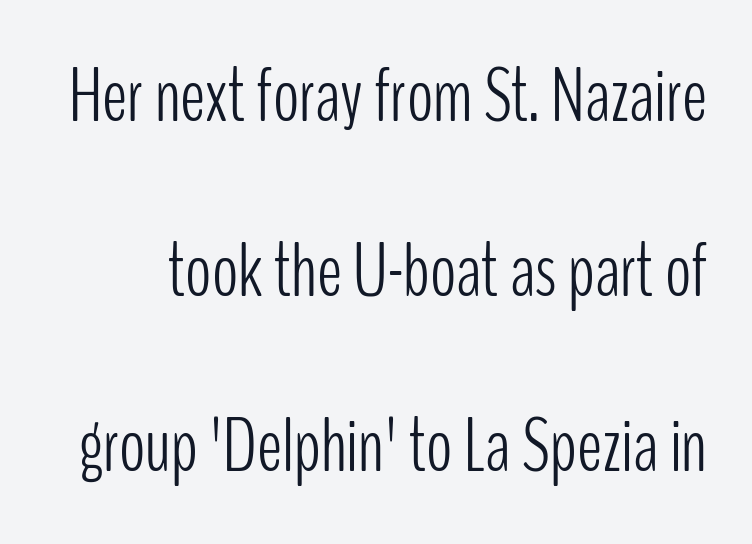
Q: Is the text bold? A: No.
Q: Is the text italic (slanted)? A: No, it is upright.
Q: Is the typeface a serif or a sans-serif typeface? A: Sans-serif.
Q: Is the text underlined? A: No.
Q: Is the spacing between letters normal or unusually wide? A: Normal.
Q: Is the spacing between lines tight, normal or loose? A: Loose.
Q: Width (condensed, normal, or wide)? A: Condensed.
Q: Stroke contrast? A: Low.
Q: x-height? A: Medium.
Q: Monospaced? A: No.
